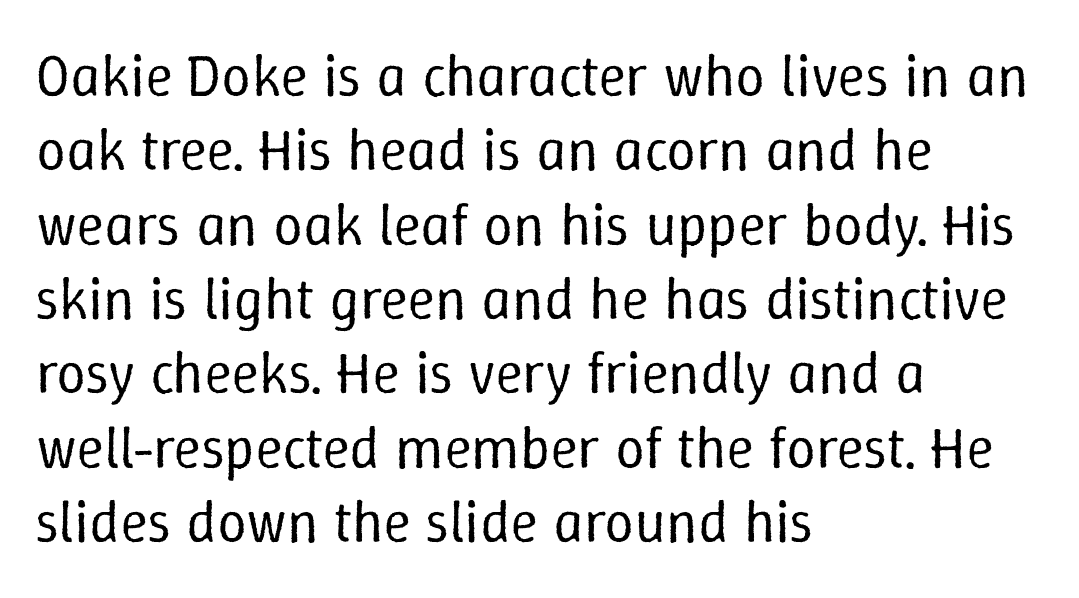
{"italic": "no", "bold": "no", "weight": "regular", "width": "normal", "stroke_contrast": "low", "x_height": "medium", "monospaced": "no", "underline": "no", "align": "left", "line_spacing": "normal", "line_spacing_ratio": 1.26, "letter_spacing": "normal", "letter_spacing_em": 0.0, "glyph_px": 59}
